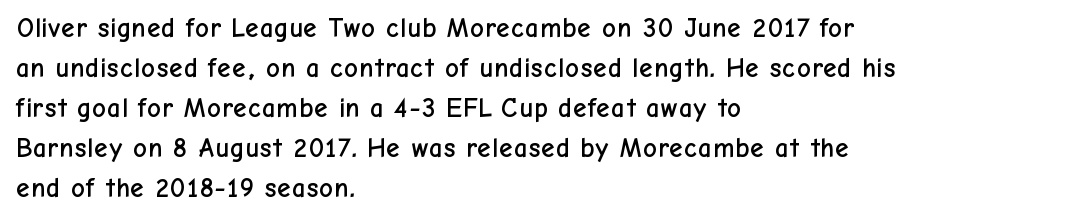
Regular leading. The zone under the glyphs is completely vacant. Italic? Not at all — the glyphs are vertical. A typesetter would call this zero additional tracking. Leftover space on each line is placed entirely after the last word.
